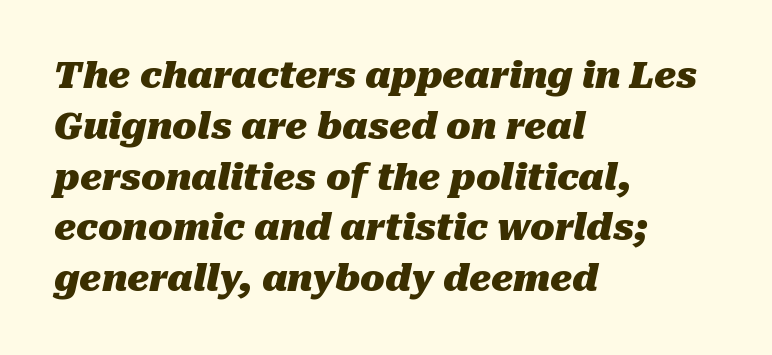
These lines are set flush left with a ragged right edge. Is there much room between lines? A standard amount, neither cramped nor airy. Proportional: the letters do not fall into vertical columns. Honestly, there is no underline to notice here at all. Observe the lean: these are italic letterforms.
